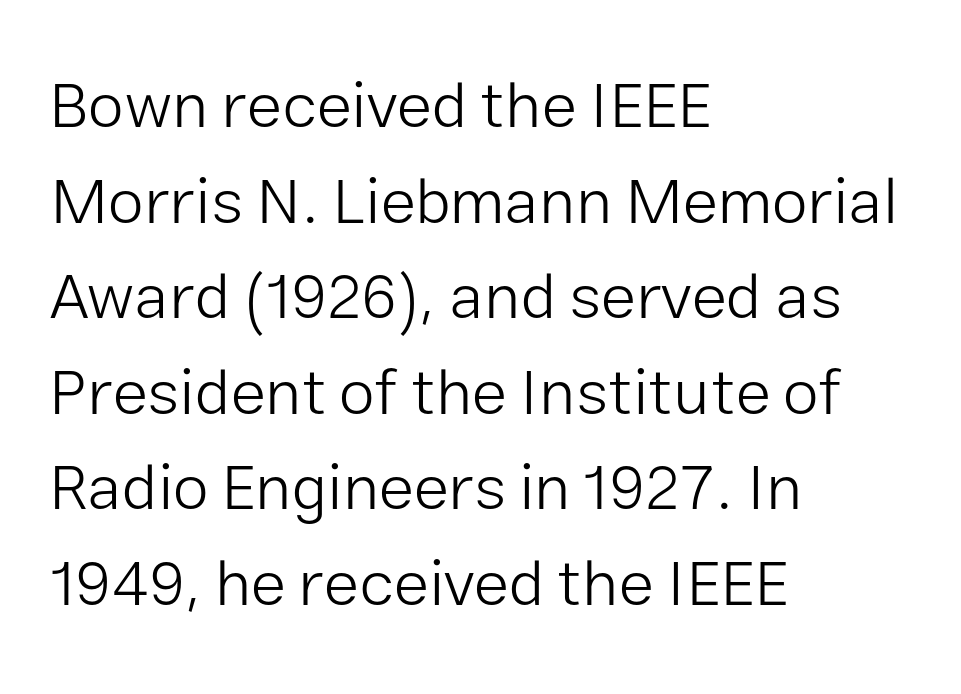
Q: Is the text bold? A: No.
Q: Is the text italic (slanted)? A: No, it is upright.
Q: Is the typeface a serif or a sans-serif typeface? A: Sans-serif.
Q: Is the text underlined? A: No.
Q: How is the paragraph aligned? A: Left-aligned.
Q: Is the spacing between letters normal or unusually wide? A: Normal.
Q: Is the spacing between lines tight, normal or loose? A: Normal.
Q: Width (condensed, normal, or wide)? A: Normal.
Q: Stroke contrast? A: Low.
Q: x-height? A: Medium.
Q: Monospaced? A: No.
